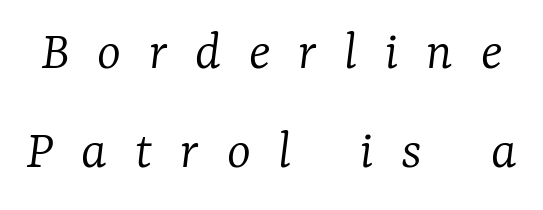
Q: Is the text bold? A: No.
Q: Is the text italic (slanted)? A: Yes, it leans right by about 7 degrees.
Q: Is the typeface a serif or a sans-serif typeface? A: Serif.
Q: Is the text underlined? A: No.
Q: Is the spacing between letters normal or unusually wide? A: Unusually wide.
Q: Width (condensed, normal, or wide)? A: Normal.
Q: Stroke contrast? A: Low.
Q: x-height? A: Medium.
Q: Monospaced? A: No.
